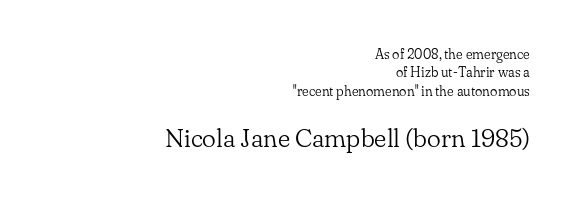
Q: Is the text bold? A: No.
Q: Is the text italic (slanted)? A: No, it is upright.
Q: Is the text underlined? A: No.
Q: How is the paragraph aligned? A: Right-aligned.
Q: Is the spacing between letters normal or unusually wide? A: Normal.
Q: Is the spacing between lines tight, normal or loose? A: Normal.
Q: Which block of text is set in a larger size, the first (top) or the second (bottom)? A: The second (bottom) one.
